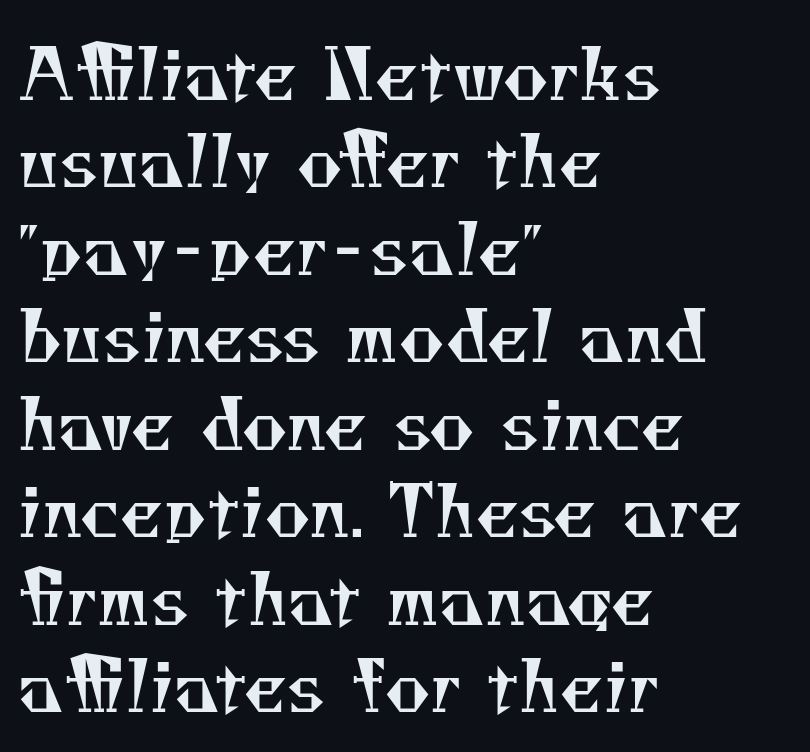
Is this a fixed-width face? No — the glyphs have proportional, varying widths. Characters follow at the spacing the type designer built in. Beneath every word, the page is bare. Examine the stroke ends and you'll spot serifs.
